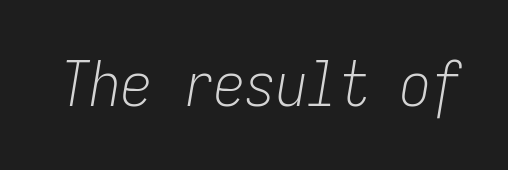
{"italic": "yes", "lean": "right", "slant_degrees": 9, "bold": "no", "weight": "light", "width": "condensed", "stroke_contrast": "low", "x_height": "medium", "monospaced": "yes", "underline": "no", "letter_spacing": "normal", "letter_spacing_em": 0.0, "glyph_px": 62}
